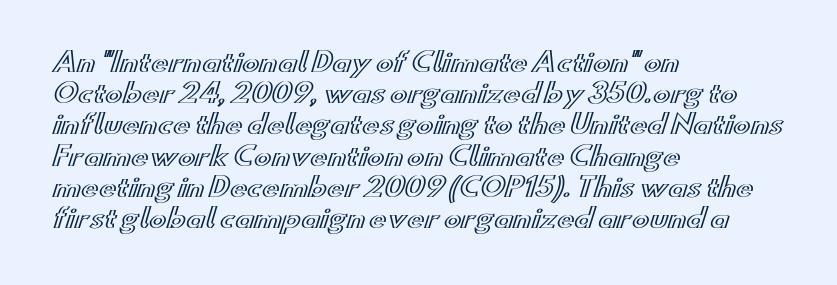
Q: Is the text italic (slanted)? A: Yes.
Q: Is the text underlined? A: No.
Q: How is the paragraph aligned? A: Left-aligned.
Q: Is the spacing between letters normal or unusually wide? A: Normal.
